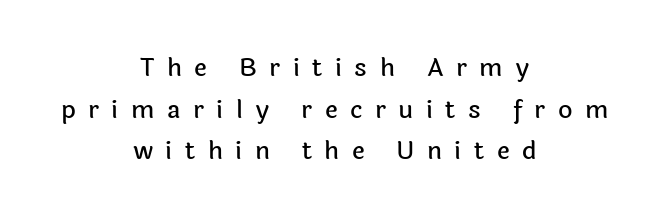
A centered setting, common on invitations and titles, is used for this passage. Tracking value appears strongly positive — letters spread wide. What's the leading like? Ordinary, nothing unusual. Tall strokes in this sample are plumb rather than angled. Each row of text sits above clean, open space.
